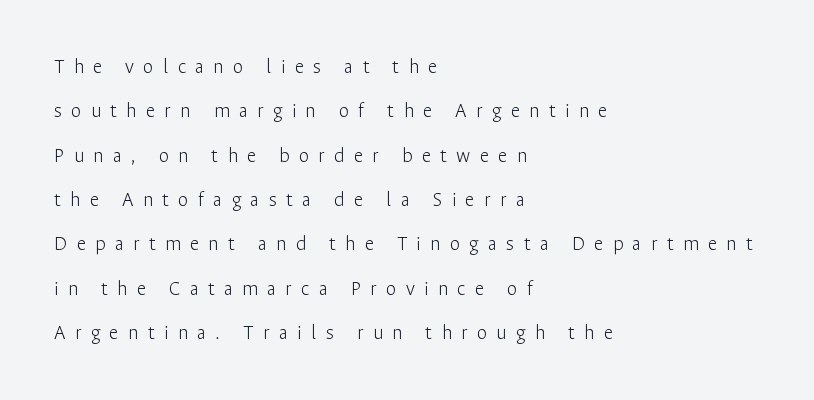
{"italic": "no", "bold": "no", "underline": "no", "align": "left", "line_spacing": "loose", "line_spacing_ratio": 2.11, "letter_spacing": "wide", "letter_spacing_em": 0.44, "glyph_px": 21}
